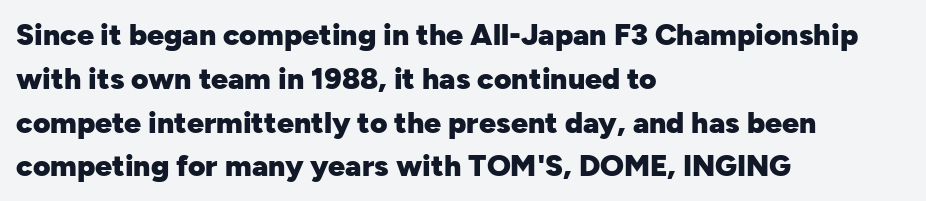
The text block is weighted toward the left margin, trailing off unevenly rightward. The letters carry no serifs — their stems end cleanly without finishing strokes. Horizontal bands of white between lines are of average thickness. Spacing verdict: proportional, widths tailored to each character. The typography opts for an upright posture over an oblique one.
